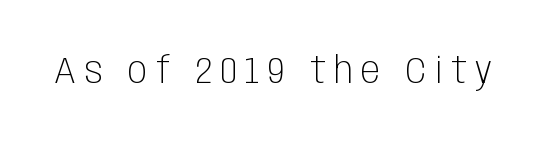
{"serif": "no", "italic": "no", "bold": "no", "weight": "light", "width": "condensed", "stroke_contrast": "low", "x_height": "large", "monospaced": "no", "underline": "no", "letter_spacing": "wide", "letter_spacing_em": 0.23, "glyph_px": 36}
